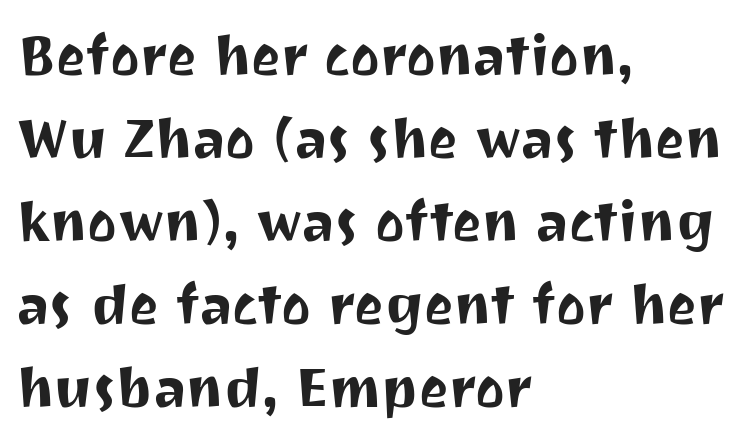
Q: Is the text italic (slanted)? A: No, it is upright.
Q: Is the typeface a serif or a sans-serif typeface? A: Sans-serif.
Q: Is the text underlined? A: No.
Q: How is the paragraph aligned? A: Left-aligned.
Q: Is the spacing between letters normal or unusually wide? A: Normal.
Q: Is the spacing between lines tight, normal or loose? A: Normal.
Q: Width (condensed, normal, or wide)? A: Normal.
Q: Stroke contrast? A: Medium.
Q: x-height? A: Medium.
Q: Monospaced? A: No.
